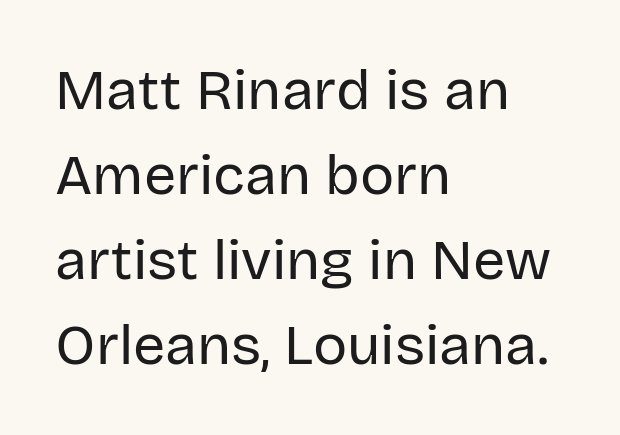
Regarding leading, the lines here are spaced in the standard way. Clear beneath every line of the passage. Caption: multi-line text, flush left, ragged right. Weight: in the light-to-regular range. This sample uses a sans-serif face. The gaps between neighbouring characters are ordinary and unremarkable.
